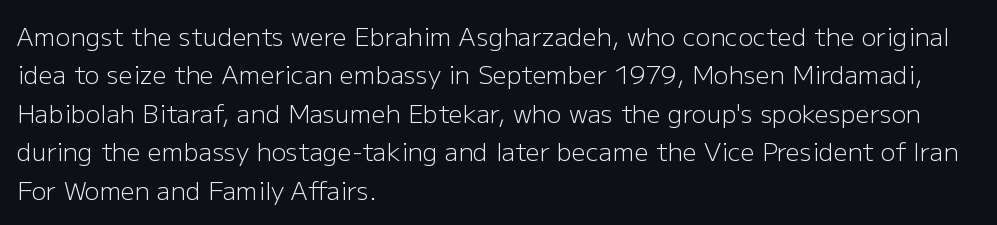
{"italic": "no", "bold": "no", "underline": "no", "align": "left", "line_spacing": "normal", "line_spacing_ratio": 1.54, "letter_spacing": "normal", "letter_spacing_em": 0.0, "glyph_px": 25}
